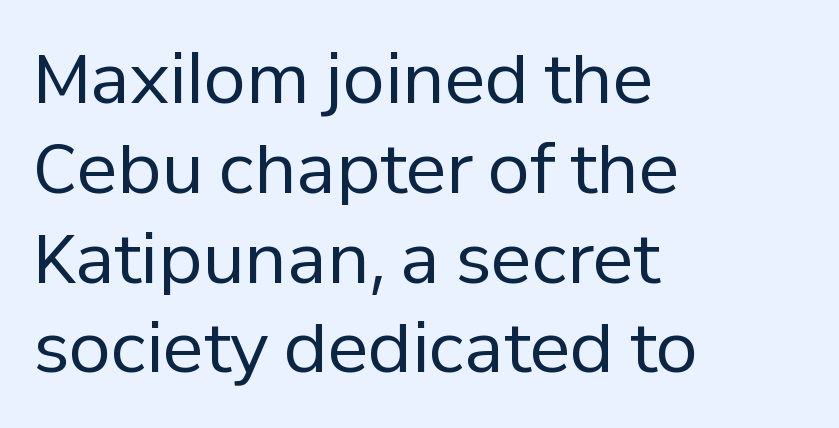
{"serif": "no", "italic": "no", "bold": "no", "weight": "regular", "width": "normal", "stroke_contrast": "low", "x_height": "medium", "monospaced": "no", "underline": "no", "align": "left", "line_spacing": "normal", "line_spacing_ratio": 1.32, "letter_spacing": "normal", "letter_spacing_em": 0.0, "glyph_px": 68}
